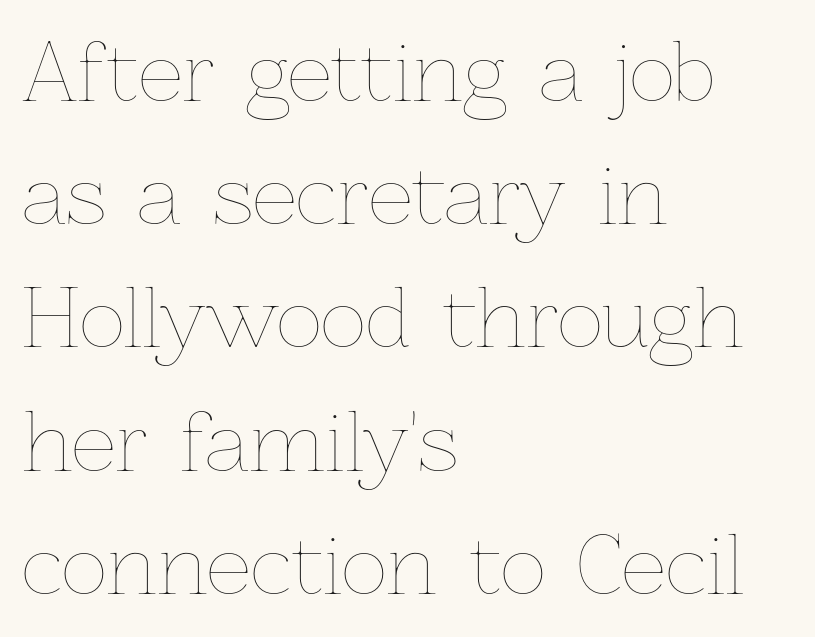
In terms of letterspacing, this is plain default setting. The foot of each line stays bare and open. Ordinary non-slanted type is in use. Think standard paragraph weight, or any step lighter than that.
